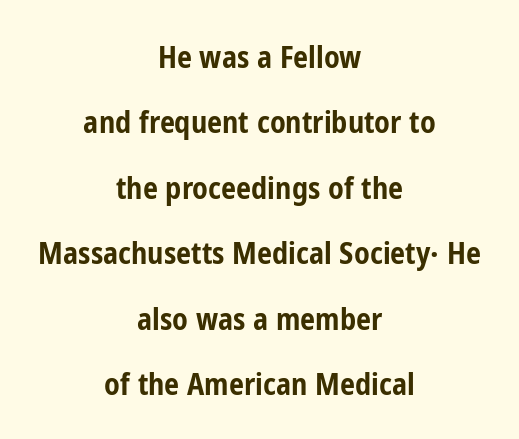
These lines are rendered in a variable-pitch font. How would I describe the line gaps? Wide and relaxed. Stroke terminals: plain, sans-serif. Nope, not italic — everything's standing straight. Is the block centered? Yes — each line is placed symmetrically about the middle.
